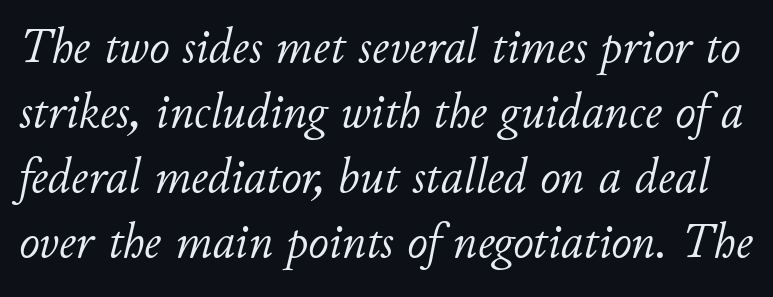
Q: Is the text bold? A: No.
Q: Is the text italic (slanted)? A: Yes, it leans right by about 11 degrees.
Q: Is the text underlined? A: No.
Q: Is the spacing between letters normal or unusually wide? A: Normal.
Q: Is the spacing between lines tight, normal or loose? A: Normal.
Q: Width (condensed, normal, or wide)? A: Normal.
Q: Stroke contrast? A: Low.
Q: x-height? A: Small.
Q: Monospaced? A: No.
